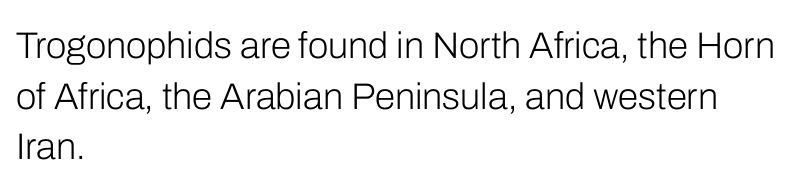
Q: Is the text bold? A: No.
Q: Is the text italic (slanted)? A: No, it is upright.
Q: Is the typeface a serif or a sans-serif typeface? A: Sans-serif.
Q: Is the text underlined? A: No.
Q: How is the paragraph aligned? A: Left-aligned.
Q: Is the spacing between letters normal or unusually wide? A: Normal.
Q: Is the spacing between lines tight, normal or loose? A: Normal.
Q: Width (condensed, normal, or wide)? A: Normal.
Q: Stroke contrast? A: Low.
Q: x-height? A: Medium.
Q: Monospaced? A: No.
